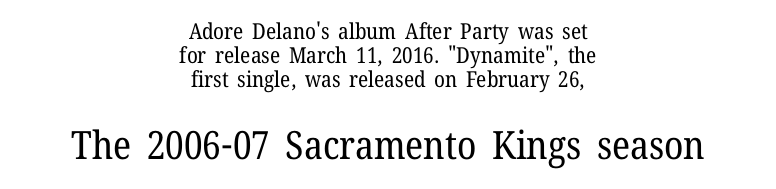
{"serif": "yes", "italic": "no", "bold": "no", "weight": "regular", "width": "normal", "stroke_contrast": "low", "x_height": "medium", "monospaced": "no", "underline": "no", "align": "center", "line_spacing": "tight", "line_spacing_ratio": 1.09, "letter_spacing": "normal", "letter_spacing_em": 0.0, "larger_block": "second", "size_ratio": 1.77, "glyph_px": 39}
